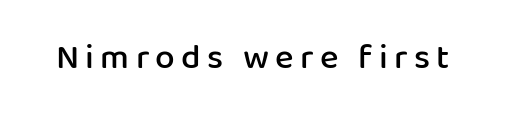
{"serif": "no", "italic": "no", "bold": "semi", "weight": "semibold", "width": "normal", "stroke_contrast": "low", "x_height": "medium", "monospaced": "no", "underline": "no", "glyph_px": 35}
